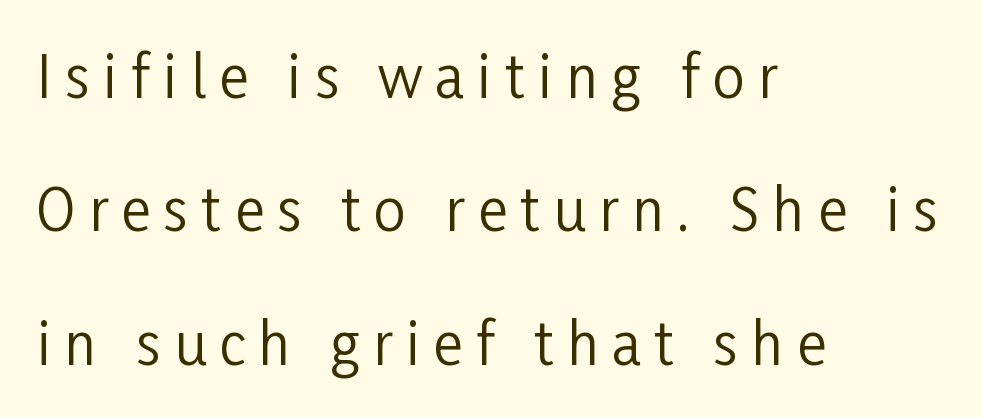
{"serif": "no", "italic": "no", "bold": "no", "weight": "regular", "width": "condensed", "stroke_contrast": "low", "x_height": "medium", "monospaced": "no", "underline": "no", "align": "left", "line_spacing": "loose", "line_spacing_ratio": 2.34, "letter_spacing": "wide", "letter_spacing_em": 0.23, "glyph_px": 57}
